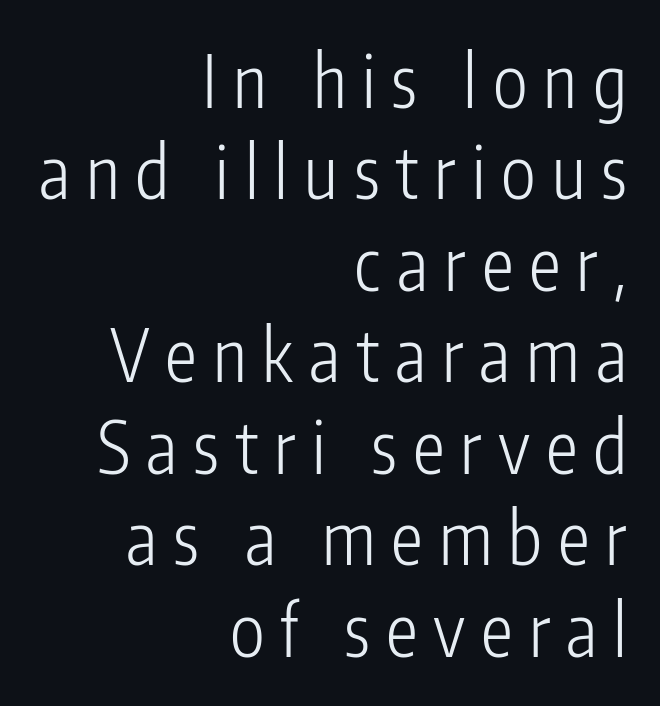
{"serif": "no", "italic": "no", "bold": "no", "weight": "light", "width": "condensed", "stroke_contrast": "low", "x_height": "medium", "monospaced": "no", "underline": "no", "align": "right", "line_spacing": "normal", "line_spacing_ratio": 1.27, "letter_spacing": "wide", "letter_spacing_em": 0.22, "glyph_px": 72}
